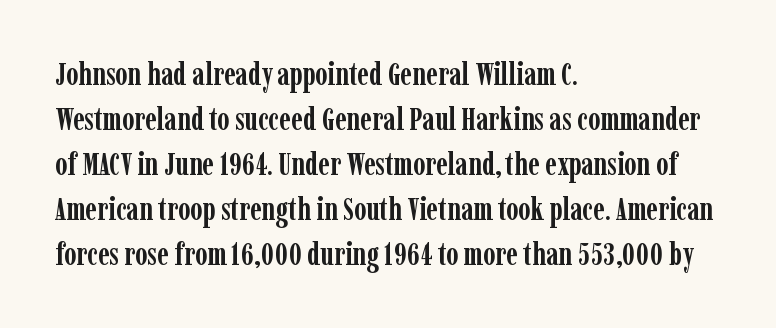
The lines in this sample share a left origin and differ only in where they stop. Heft: maximum for text — a bold. Is this a fixed-width face? No — the glyphs have proportional, varying widths. This sample uses an upright cut, with every glyph sitting square on the baseline. Honestly, there is no underline to notice here at all.
